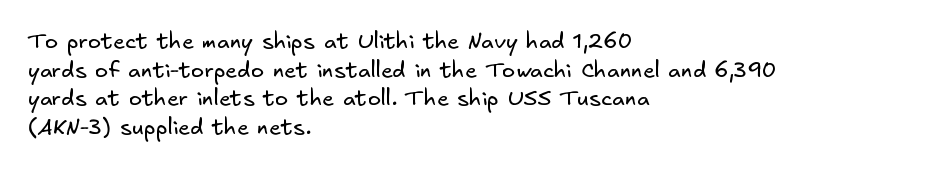
Q: Is the text bold? A: No.
Q: Is the text underlined? A: No.
Q: How is the paragraph aligned? A: Left-aligned.
Q: Is the spacing between letters normal or unusually wide? A: Normal.
Q: Is the spacing between lines tight, normal or loose? A: Normal.
